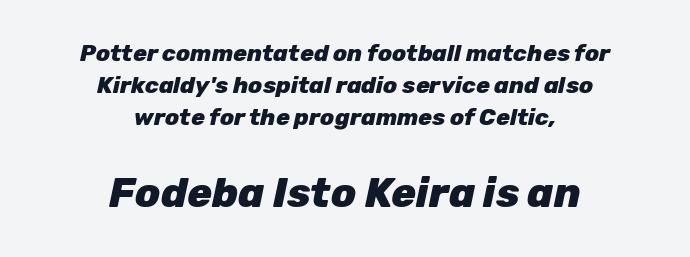
{"italic": "yes", "lean": "right", "slant_degrees": 12, "bold": "yes", "weight": "heavy", "width": "normal", "stroke_contrast": "low", "x_height": "medium", "monospaced": "no", "underline": "no", "align": "center", "line_spacing": "normal", "line_spacing_ratio": 1.39, "letter_spacing": "normal", "letter_spacing_em": 0.0, "larger_block": "second", "size_ratio": 1.78, "glyph_px": 41}
